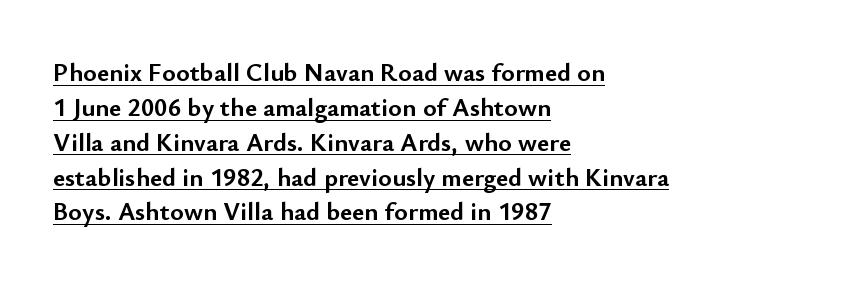
The image shows 26 px bold type, upright; set left-aligned, normal line spacing (1.34x), normal letter spacing, underlined.
